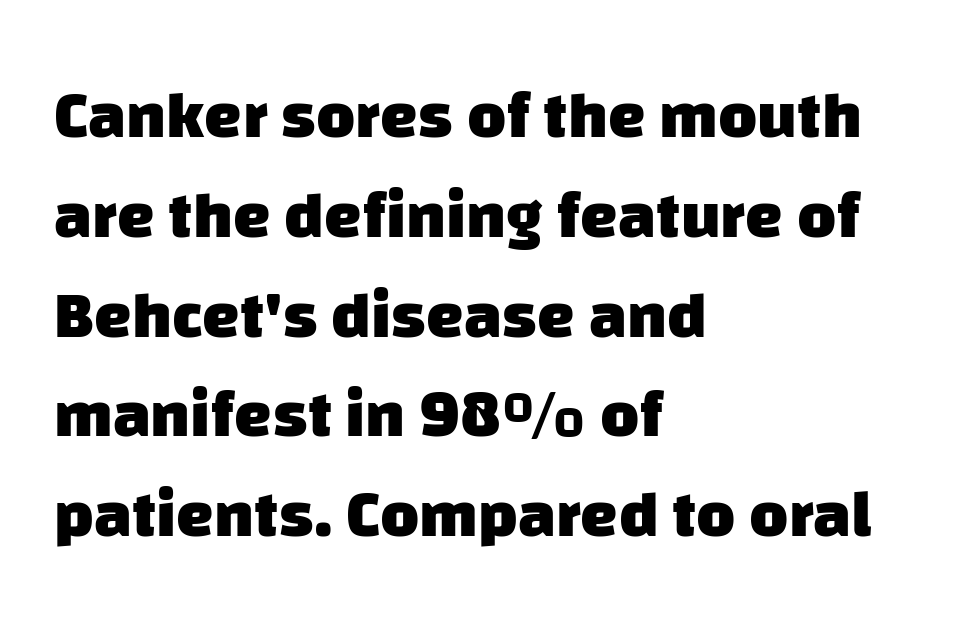
Summary of vertical rhythm: regular, with standard interline spacing. These lines are rendered in a variable-pitch font. A sans-serif font was chosen for this passage. Pretty heavy lettering here — definitely bold. No extra tracking has been applied to these lines. Rule under the text: the space is simply empty.
